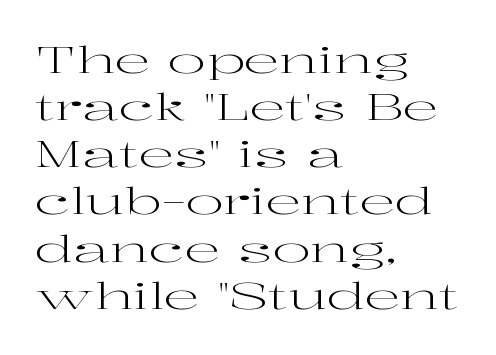
The image shows 36 px regular-weight, wide serif type, upright; set left-aligned, normal line spacing (1.31x), normal letter spacing, not underlined; high stroke contrast and a medium x-height.
